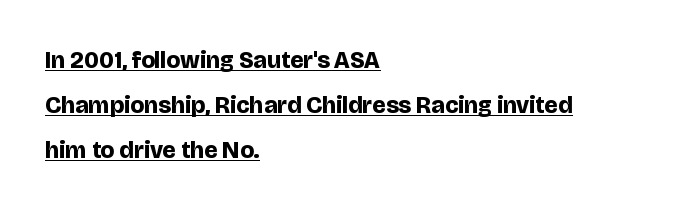
{"italic": "no", "bold": "yes", "underline": "yes", "align": "left", "line_spacing_ratio": 1.87, "letter_spacing": "normal", "letter_spacing_em": 0.0, "glyph_px": 24}
